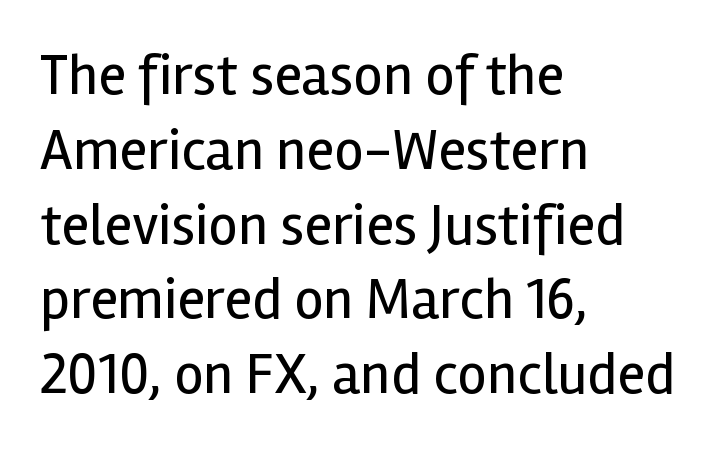
Whoever set this chose a conventional vertical rhythm. In terms of posture, this sample is upright. The rendering uses natural spacing where letterforms have individual widths. The typeface chosen for these lines omits serifs. Heft: none added — not bold.
